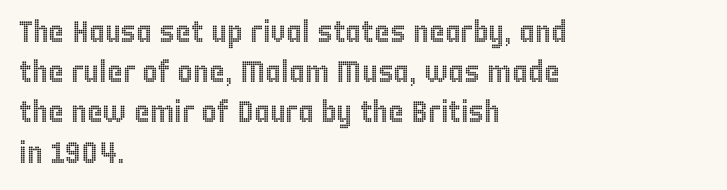
{"italic": "no", "width": "condensed", "x_height": "large", "monospaced": "no", "underline": "no", "align": "left", "line_spacing": "normal", "line_spacing_ratio": 1.34, "letter_spacing": "normal", "letter_spacing_em": 0.0, "glyph_px": 30}
